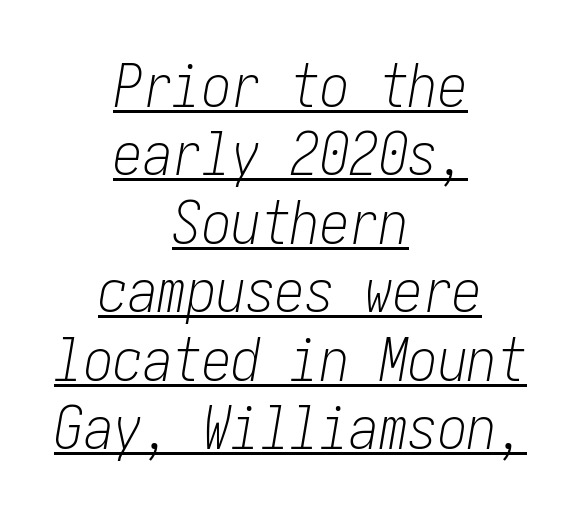
The image shows 59 px light, condensed type, italic (leaning right); set centered, line spacing 1.16x, normal letter spacing, underlined; low stroke contrast and a medium x-height.
